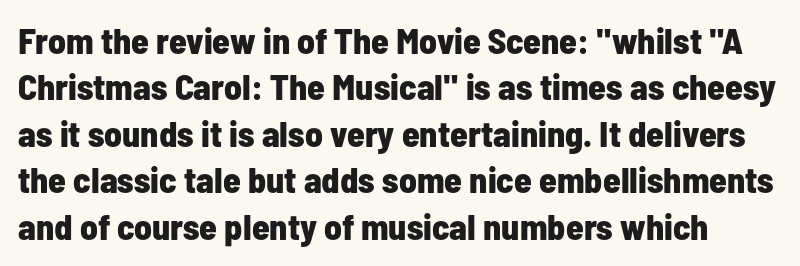
The image shows 36 px bold, condensed sans-serif type, upright; set normal line spacing (1.29x), normal letter spacing, not underlined; low stroke contrast and a medium x-height.
